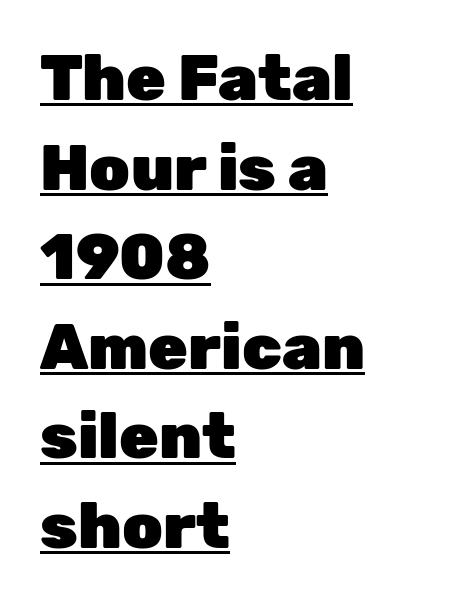
Q: Is the text bold? A: Yes.
Q: Is the text italic (slanted)? A: No, it is upright.
Q: Is the typeface a serif or a sans-serif typeface? A: Sans-serif.
Q: Is the text underlined? A: Yes.
Q: How is the paragraph aligned? A: Left-aligned.
Q: Is the spacing between letters normal or unusually wide? A: Normal.
Q: Is the spacing between lines tight, normal or loose? A: Normal.
Q: Width (condensed, normal, or wide)? A: Normal.
Q: Stroke contrast? A: Low.
Q: x-height? A: Medium.
Q: Monospaced? A: No.
